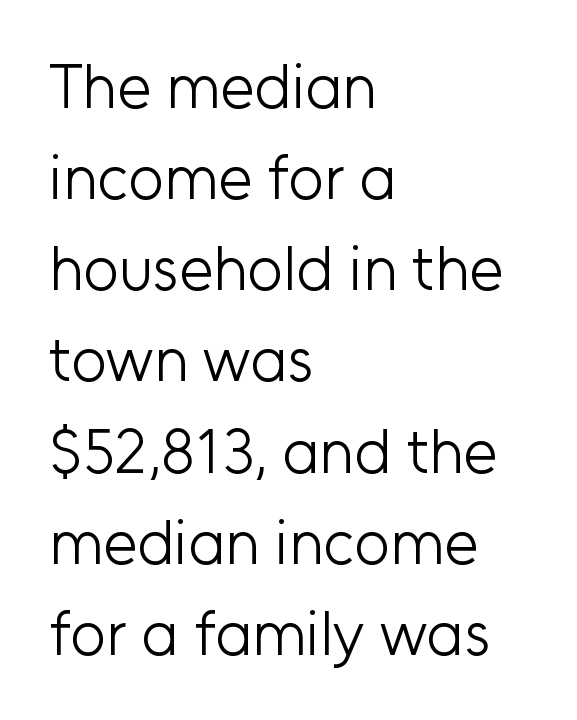
{"serif": "no", "italic": "no", "bold": "no", "weight": "light", "width": "normal", "stroke_contrast": "low", "x_height": "medium", "monospaced": "no", "underline": "no", "align": "left", "line_spacing": "normal", "line_spacing_ratio": 1.47, "letter_spacing": "normal", "letter_spacing_em": 0.0, "glyph_px": 62}
